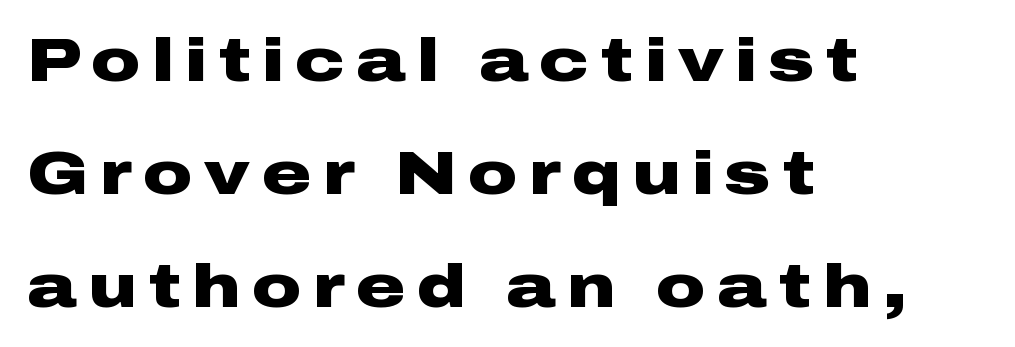
{"serif": "no", "italic": "no", "bold": "yes", "weight": "heavy", "width": "wide", "stroke_contrast": "low", "x_height": "medium", "monospaced": "no", "underline": "no", "align": "left", "line_spacing_ratio": 1.85, "glyph_px": 61}
